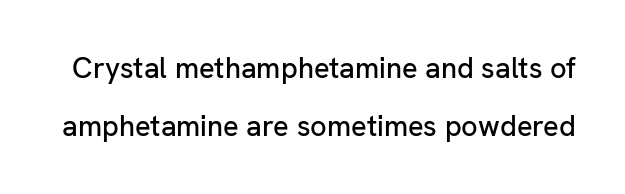
{"serif": "no", "italic": "no", "width": "normal", "stroke_contrast": "low", "x_height": "medium", "monospaced": "no", "underline": "no", "line_spacing": "loose", "line_spacing_ratio": 2.0, "letter_spacing": "normal", "letter_spacing_em": 0.0, "glyph_px": 29}
